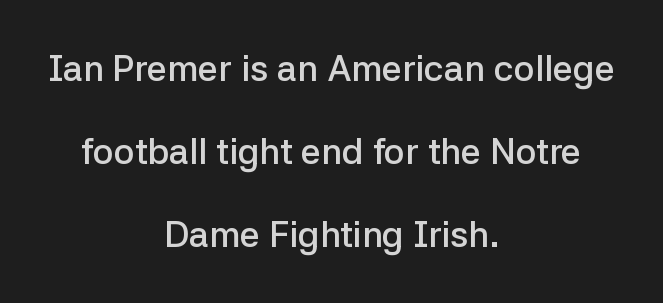
Q: Is the text bold? A: Semi-bold.
Q: Is the text italic (slanted)? A: No, it is upright.
Q: Is the typeface a serif or a sans-serif typeface? A: Sans-serif.
Q: Is the text underlined? A: No.
Q: How is the paragraph aligned? A: Centered.
Q: Is the spacing between letters normal or unusually wide? A: Normal.
Q: Is the spacing between lines tight, normal or loose? A: Loose.
Q: Width (condensed, normal, or wide)? A: Normal.
Q: Stroke contrast? A: Low.
Q: x-height? A: Medium.
Q: Monospaced? A: No.
